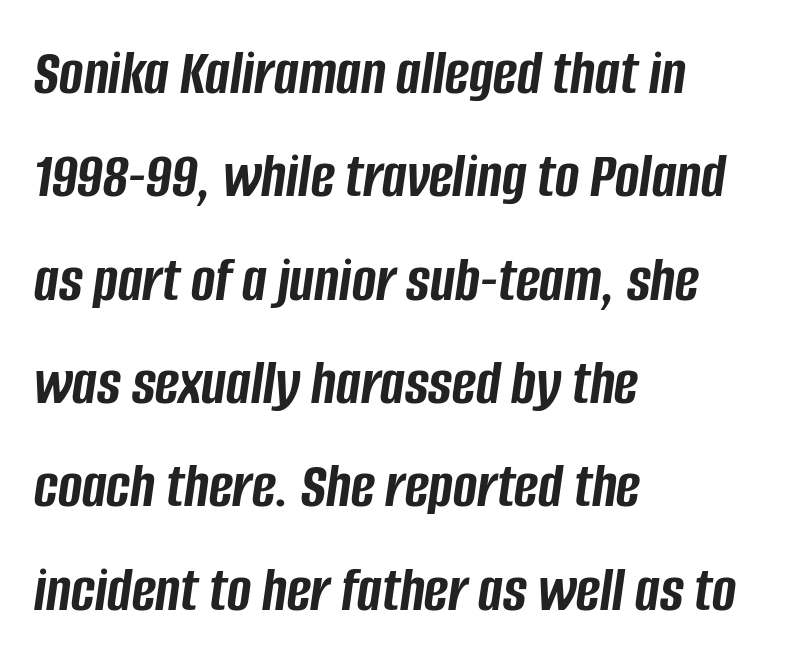
Varying glyph widths throughout — classic text-font behaviour. One-word summary of the alignment: left. Plenty of ink on the page — the face is bold. The letters are slanted; this is an italic face. Observe the ordinary spacing: letters are neighbours, not strangers.
